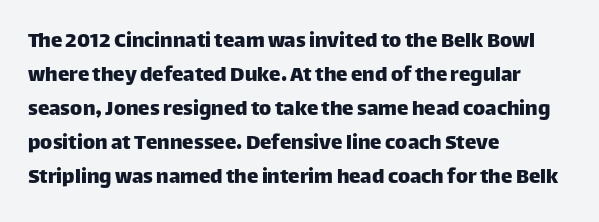
Clear beneath every line of the passage. Notice how descenders clear the ascenders below comfortably — that's standard leading. In terms of letterspacing, this is plain default setting. The lettering stays uniformly vertical, giving the passage a roman look. The lines in this sample share a left origin and differ only in where they stop.
